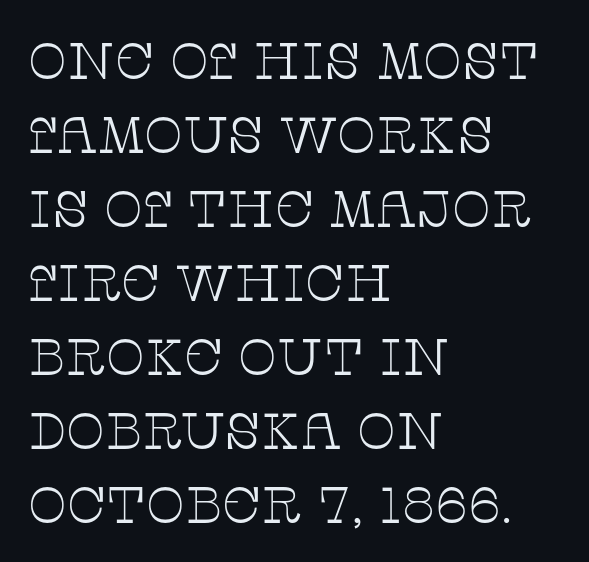
The image shows 51 px thin, wide serif type, upright; set left-aligned, normal line spacing (1.45x), normal letter spacing, not underlined; low stroke contrast and a large x-height.
